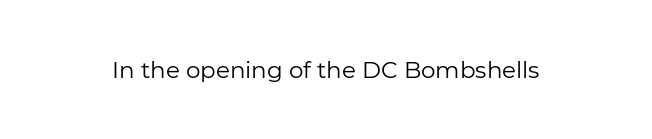
Q: Is the text bold? A: No.
Q: Is the text italic (slanted)? A: No, it is upright.
Q: Is the text underlined? A: No.
Q: Is the spacing between letters normal or unusually wide? A: Normal.
